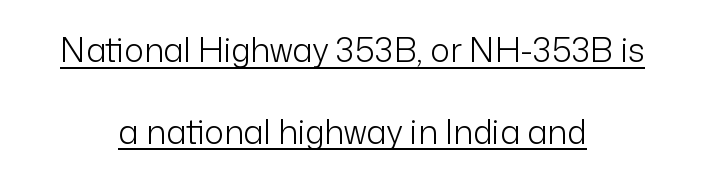
The image shows 33 px light sans-serif type, upright; set centered, loose line spacing (2.47x), normal letter spacing, underlined; low stroke contrast and a medium x-height.
